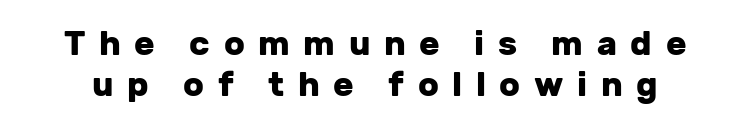
The image shows 34 px heavy sans-serif type, upright; set line spacing 1.21x, unusually wide letter spacing (+0.4 em), not underlined; low stroke contrast and a medium x-height.
